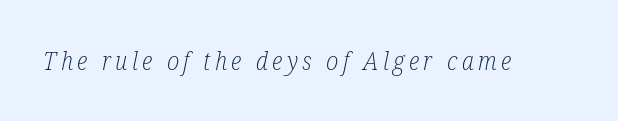
{"italic": "yes", "lean": "right", "slant_degrees": 12, "bold": "no", "underline": "no", "glyph_px": 25}
